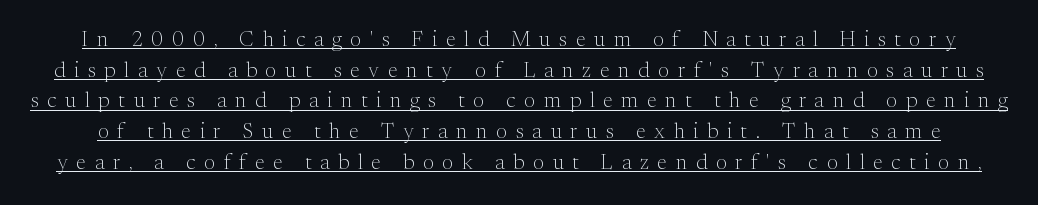
The image shows 21 px text type, upright; set normal line spacing (1.46x), unusually wide letter spacing (+0.42 em), underlined.
